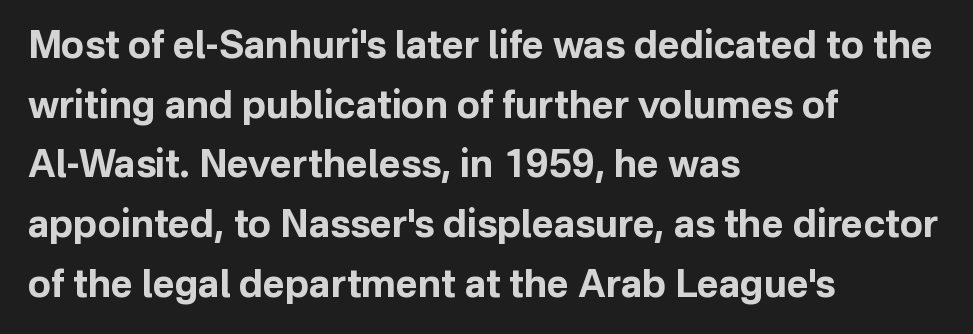
A normal amount of white space separates one row of letters from the next. Rendered with straight, roman letterforms. The passage shown is not underscored anywhere. No feet cap the strokes, marking this as sans-serif type. Spacing between characters is what you'd get straight out of the box. A student would call this left alignment; a typographer would say flush left, rag right.
